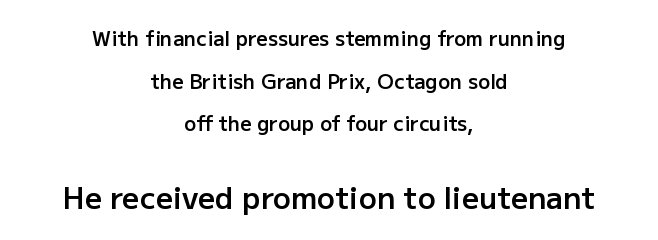
The image shows 30 px semibold sans-serif type, upright; set centered, loose line spacing (2.13x), normal letter spacing, not underlined; the second (bottom) block is 1.5x larger; low stroke contrast and a medium x-height.
